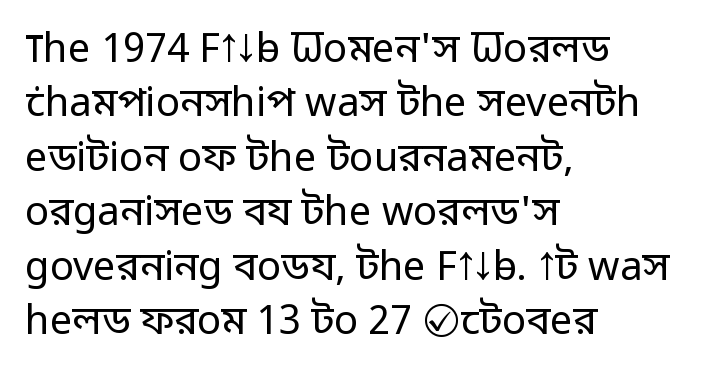
Q: Is the text bold? A: No.
Q: Is the text italic (slanted)? A: No, it is upright.
Q: Is the typeface a serif or a sans-serif typeface? A: Sans-serif.
Q: Is the text underlined? A: No.
Q: How is the paragraph aligned? A: Left-aligned.
Q: Is the spacing between letters normal or unusually wide? A: Normal.
Q: Is the spacing between lines tight, normal or loose? A: Normal.
Q: Width (condensed, normal, or wide)? A: Normal.
Q: Stroke contrast? A: Low.
Q: x-height? A: Medium.
Q: Monospaced? A: No.
